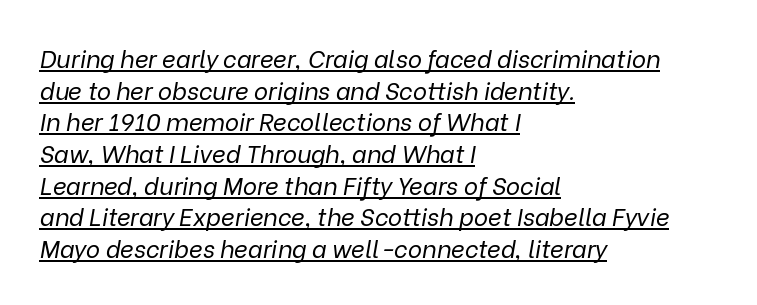
The image shows 24 px text type, italic (leaning right); set left-aligned, normal line spacing (1.32x), normal letter spacing, underlined.
